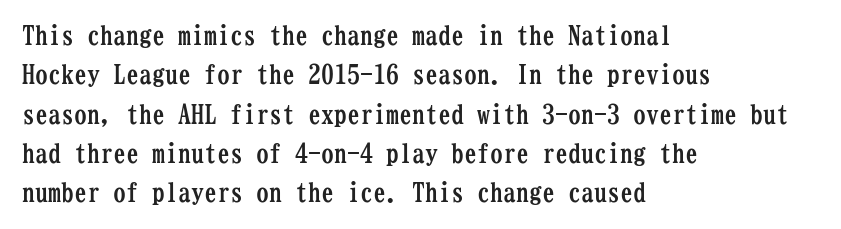
Q: Is the text bold? A: Yes.
Q: Is the text italic (slanted)? A: No, it is upright.
Q: Is the text underlined? A: No.
Q: How is the paragraph aligned? A: Left-aligned.
Q: Is the spacing between letters normal or unusually wide? A: Normal.
Q: Is the spacing between lines tight, normal or loose? A: Normal.
